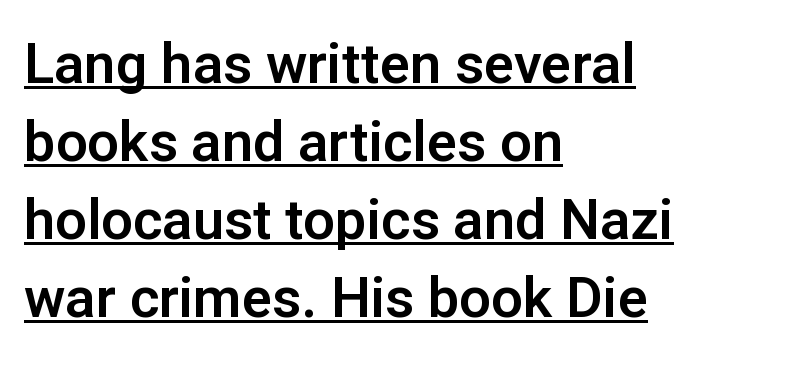
Q: Is the text italic (slanted)? A: No, it is upright.
Q: Is the typeface a serif or a sans-serif typeface? A: Sans-serif.
Q: Is the text underlined? A: Yes.
Q: How is the paragraph aligned? A: Left-aligned.
Q: Is the spacing between letters normal or unusually wide? A: Normal.
Q: Is the spacing between lines tight, normal or loose? A: Normal.
Q: Width (condensed, normal, or wide)? A: Normal.
Q: Stroke contrast? A: Low.
Q: x-height? A: Medium.
Q: Monospaced? A: No.
